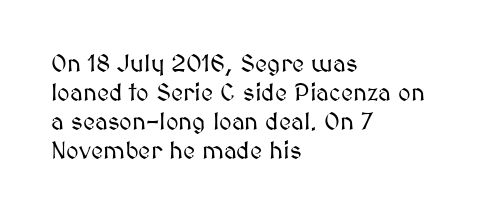
The area under the type is left untouched. Is the block centered? No — it sits flush against the left margin. Default kerning and tracking; the words read as compact shapes. Is there any slant? The stems are plumb.
